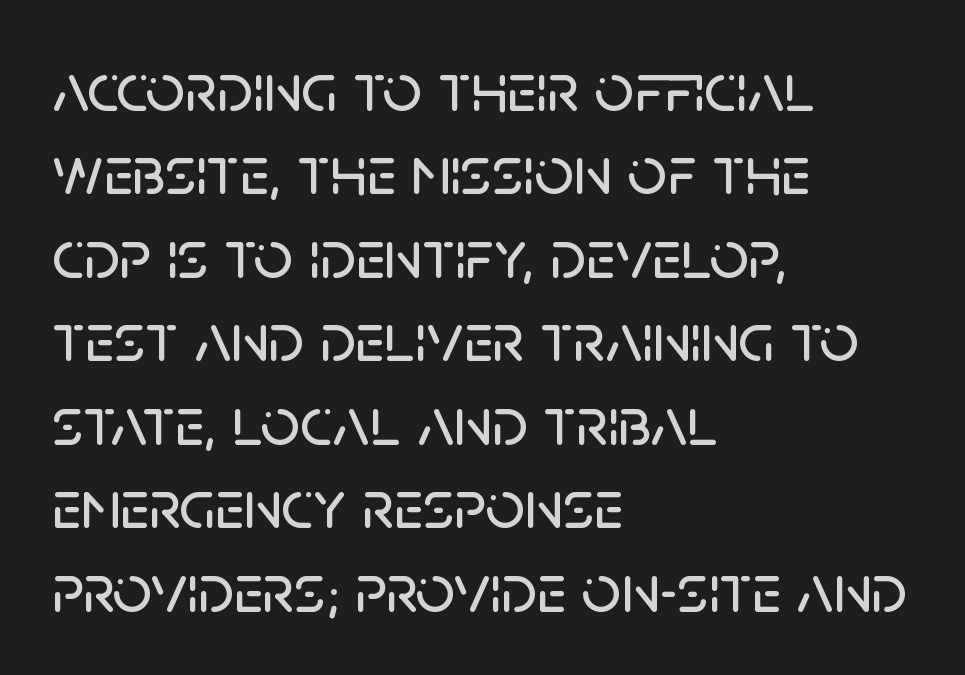
The image shows 69 px sans-serif type, upright; set left-aligned, line spacing 1.21x, normal letter spacing, not underlined; low stroke contrast and a large x-height.
